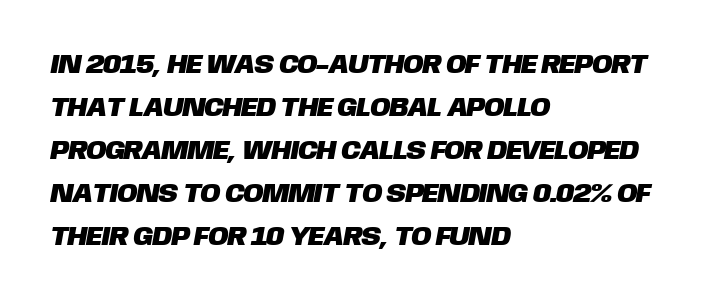
Letters rest on an invisible, unmarked baseline. Leading matches the norm, producing a regular column. Compared with typical body copy, the letter spacing here is the same. All the whitespace from short lines collects on the right.
